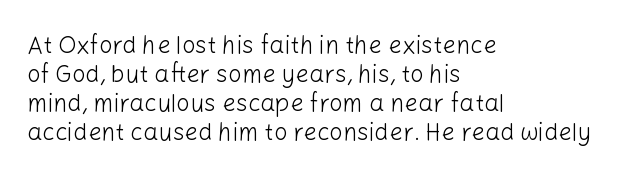
The strokes carry an ordinary text weight at most. Default kerning and tracking; the words read as compact shapes. The gap between lines stays unmarked. Does the lettering tilt? It doesn't — this is upright.
